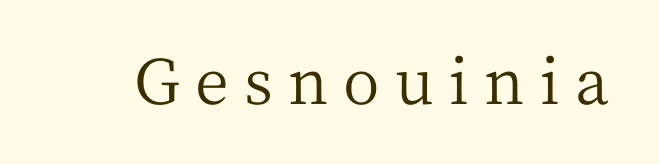
{"serif": "yes", "italic": "no", "bold": "no", "weight": "regular", "width": "normal", "stroke_contrast": "medium", "x_height": "medium", "monospaced": "no", "underline": "no", "letter_spacing": "wide", "letter_spacing_em": 0.24, "glyph_px": 63}
